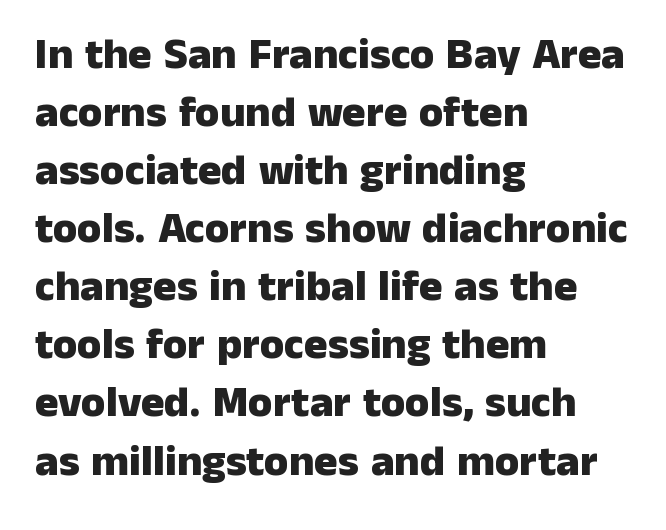
The horizontal fit of the characters is conventional and even. Check the space under the baseline: it is left empty. The rendering uses natural spacing where letterforms have individual widths. This block has exactly the height ordinary leading produces. Casual observation: everything's shoved over to the left. The type family on display is of the sans-serif kind.
